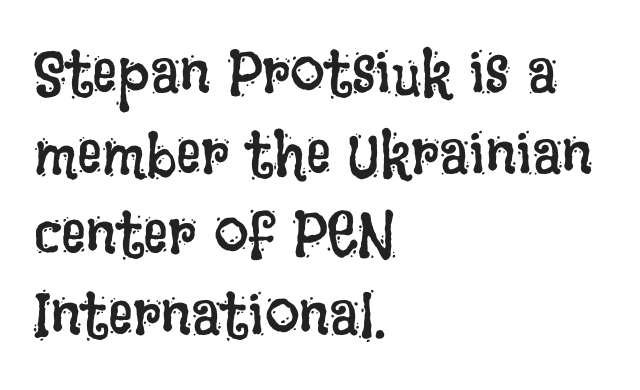
Q: Is the text bold? A: No.
Q: Is the text italic (slanted)? A: No, it is upright.
Q: Is the text underlined? A: No.
Q: How is the paragraph aligned? A: Left-aligned.
Q: Is the spacing between letters normal or unusually wide? A: Normal.
Q: Is the spacing between lines tight, normal or loose? A: Normal.
Q: Width (condensed, normal, or wide)? A: Condensed.
Q: Stroke contrast? A: Low.
Q: x-height? A: Large.
Q: Monospaced? A: No.
